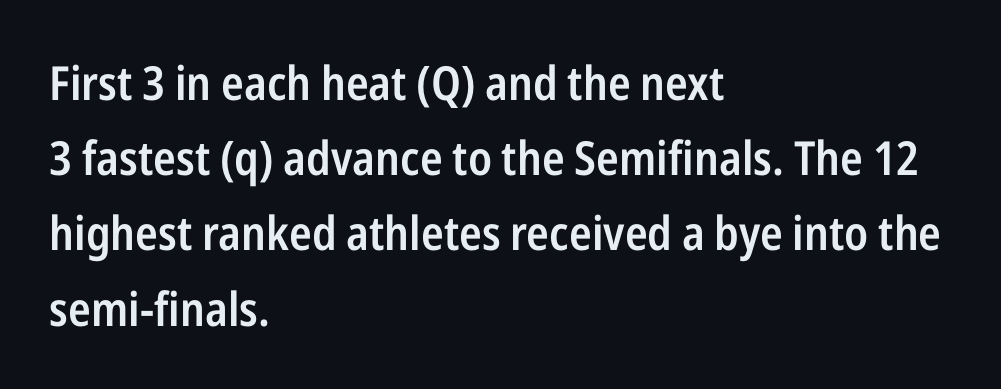
The letters advance in unequal steps, a hallmark of proportional type. Is the type bold? Partly — it's a semibold, heavier than regular but not fully bold. These lines are set flush left with a ragged right edge. The horizontal fit of the characters is conventional and even.
